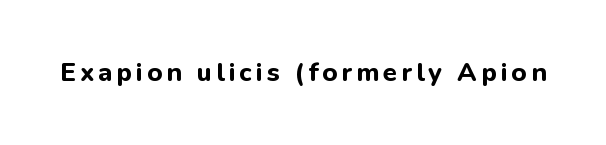
{"italic": "no", "bold": "yes", "underline": "no", "glyph_px": 26}
